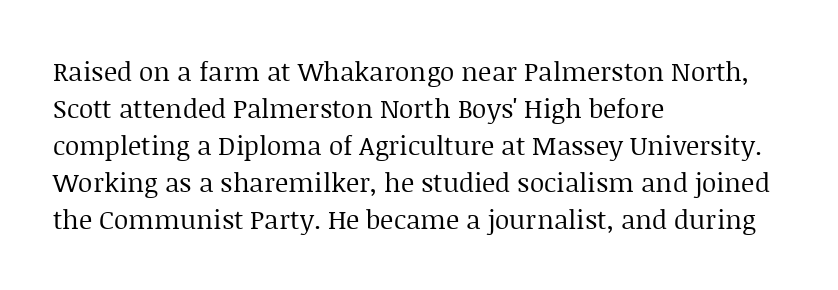
{"italic": "no", "bold": "no", "underline": "no", "align": "left", "line_spacing": "normal", "line_spacing_ratio": 1.42, "letter_spacing": "normal", "letter_spacing_em": 0.0, "glyph_px": 26}
